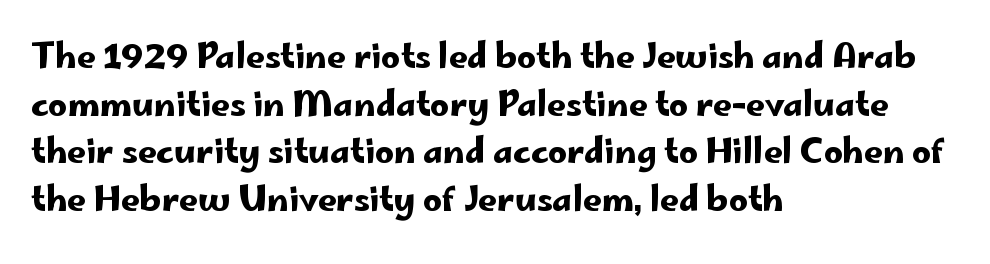
The image shows 33 px wide sans-serif type, upright; set left-aligned, normal line spacing (1.44x), normal letter spacing, not underlined; low stroke contrast and a small x-height.
